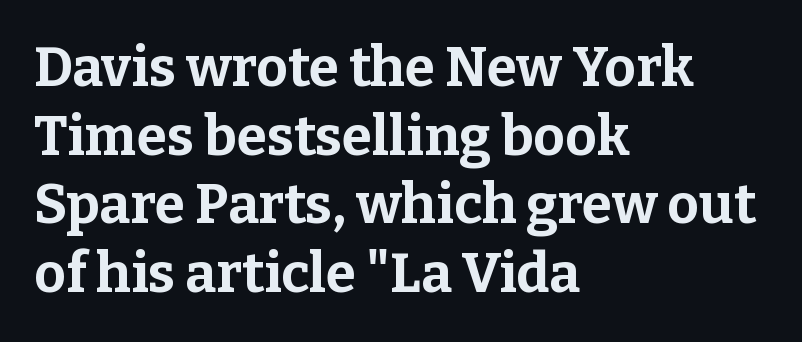
{"serif": "yes", "italic": "no", "bold": "yes", "weight": "bold", "width": "normal", "stroke_contrast": "low", "x_height": "medium", "monospaced": "no", "underline": "no", "align": "left", "line_spacing": "normal", "line_spacing_ratio": 1.25, "letter_spacing": "normal", "letter_spacing_em": 0.0, "glyph_px": 55}
